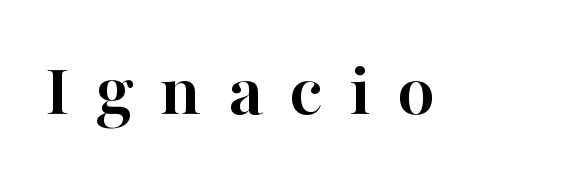
{"serif": "yes", "italic": "no", "bold": "yes", "weight": "semibold", "width": "normal", "stroke_contrast": "high", "x_height": "medium", "monospaced": "no", "underline": "no", "letter_spacing": "wide", "letter_spacing_em": 0.34, "glyph_px": 77}
